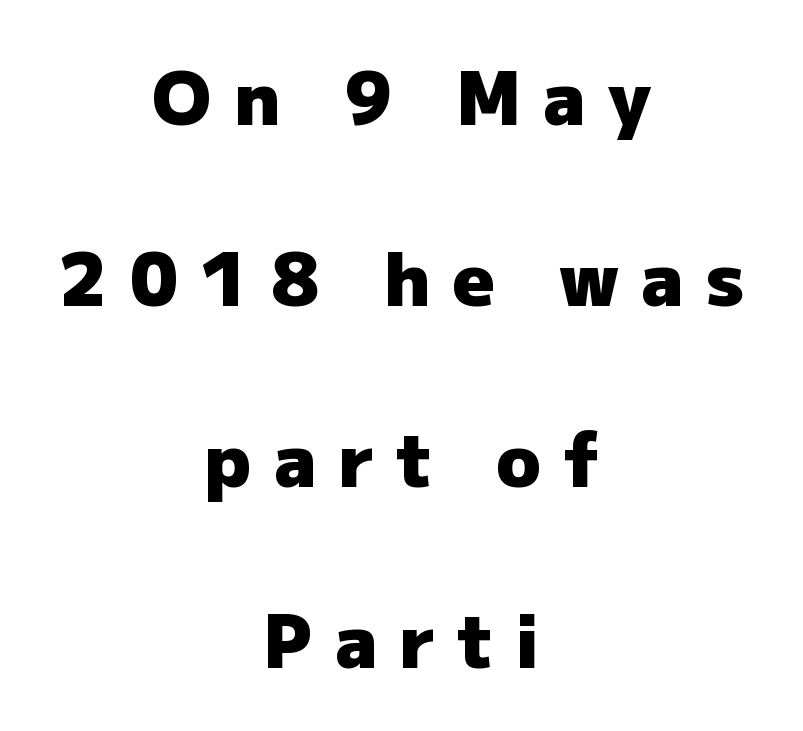
Q: Is the text bold? A: Yes.
Q: Is the text italic (slanted)? A: No, it is upright.
Q: Is the typeface a serif or a sans-serif typeface? A: Sans-serif.
Q: Is the text underlined? A: No.
Q: How is the paragraph aligned? A: Centered.
Q: Is the spacing between letters normal or unusually wide? A: Unusually wide.
Q: Is the spacing between lines tight, normal or loose? A: Loose.
Q: Width (condensed, normal, or wide)? A: Normal.
Q: Stroke contrast? A: Low.
Q: x-height? A: Medium.
Q: Monospaced? A: No.
